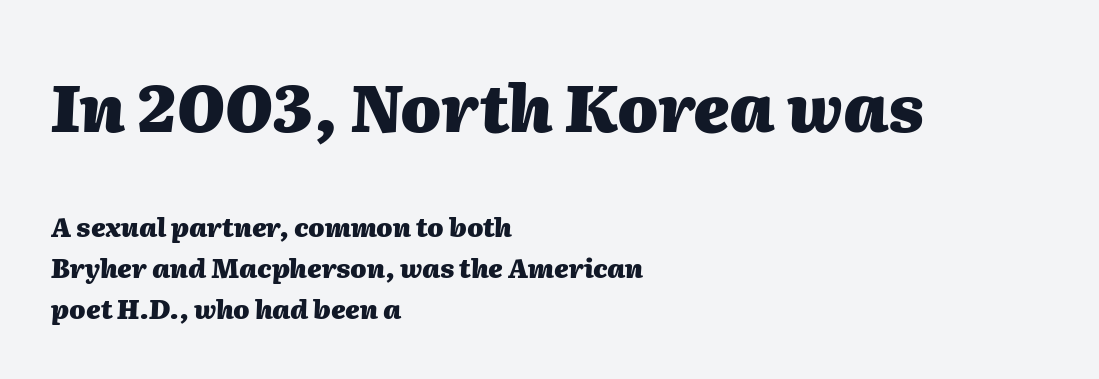
The image shows 65 px heavy type, italic (leaning right); set left-aligned, normal line spacing (1.56x), normal letter spacing, not underlined; the first (top) block is 2.5x larger; medium stroke contrast and a medium x-height.
